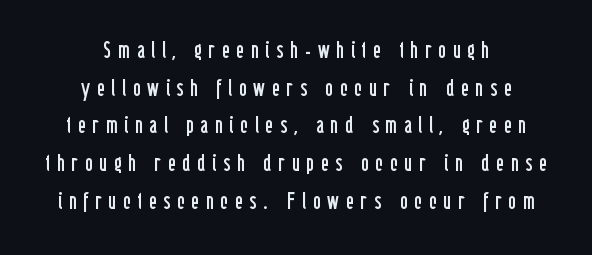
{"italic": "no", "bold": "no", "underline": "no", "align": "center", "line_spacing": "normal", "line_spacing_ratio": 1.64, "letter_spacing": "wide", "letter_spacing_em": 0.3, "glyph_px": 23}
